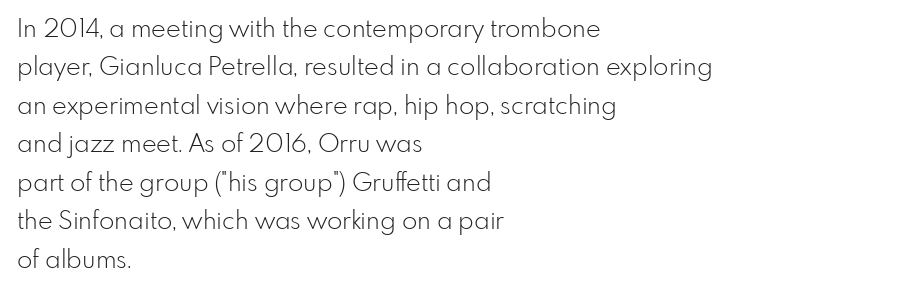
Q: Is the text bold? A: No.
Q: Is the text italic (slanted)? A: No, it is upright.
Q: Is the text underlined? A: No.
Q: How is the paragraph aligned? A: Left-aligned.
Q: Is the spacing between letters normal or unusually wide? A: Normal.
Q: Is the spacing between lines tight, normal or loose? A: Normal.
